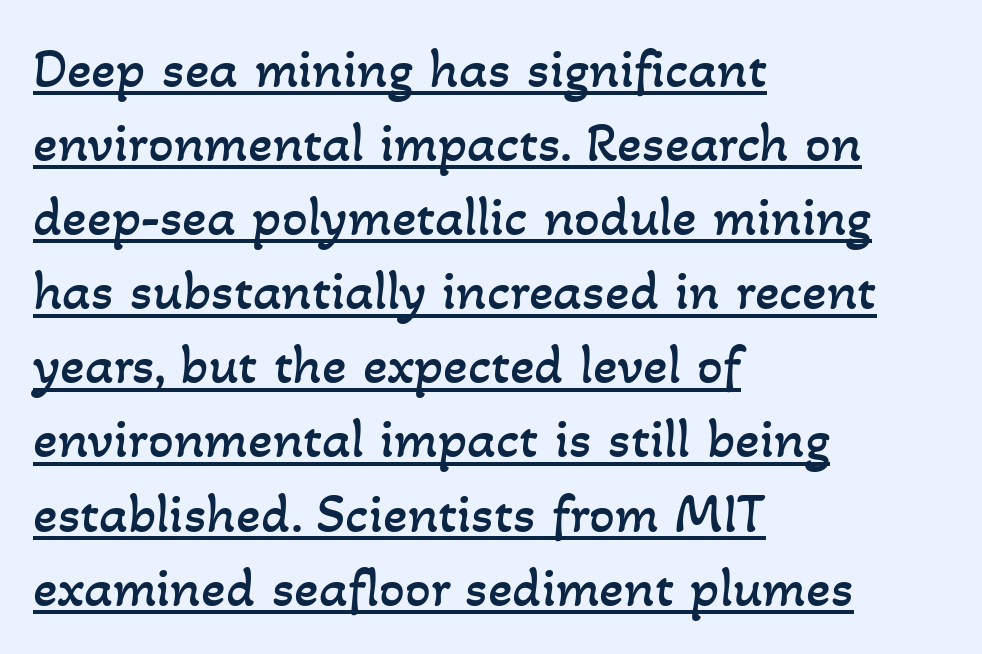
Q: Is the text bold? A: No.
Q: Is the text underlined? A: Yes.
Q: How is the paragraph aligned? A: Left-aligned.
Q: Is the spacing between letters normal or unusually wide? A: Normal.
Q: Is the spacing between lines tight, normal or loose? A: Normal.
Q: Width (condensed, normal, or wide)? A: Normal.
Q: Stroke contrast? A: Low.
Q: x-height? A: Small.
Q: Monospaced? A: No.
